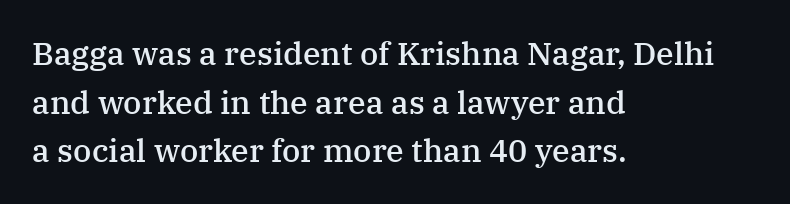
{"serif": "yes", "italic": "no", "bold": "semi", "weight": "semibold", "width": "normal", "stroke_contrast": "medium", "x_height": "medium", "monospaced": "no", "underline": "no", "align": "left", "line_spacing": "normal", "line_spacing_ratio": 1.52, "letter_spacing": "normal", "letter_spacing_em": 0.0, "glyph_px": 32}
